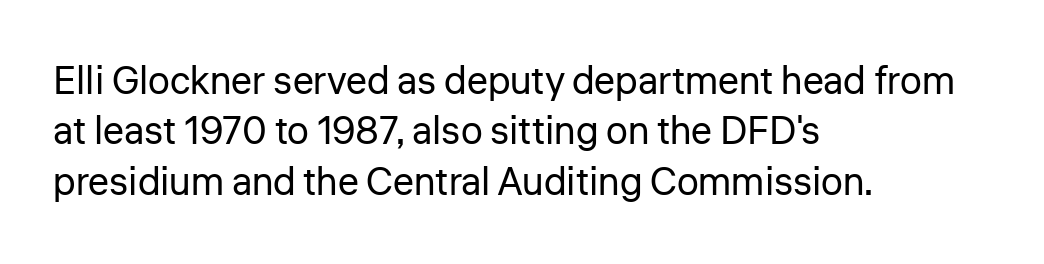
Serif or sans? Sans — the stroke terminals are bare. Reading down the column, the eye jumps a familiar distance to each next line. Does extra space separate the letters? No, they use regular spacing. Counters stay open thanks to moderate or lighter strokes. This sample is left-justified, so line endings fall wherever the words run out.
